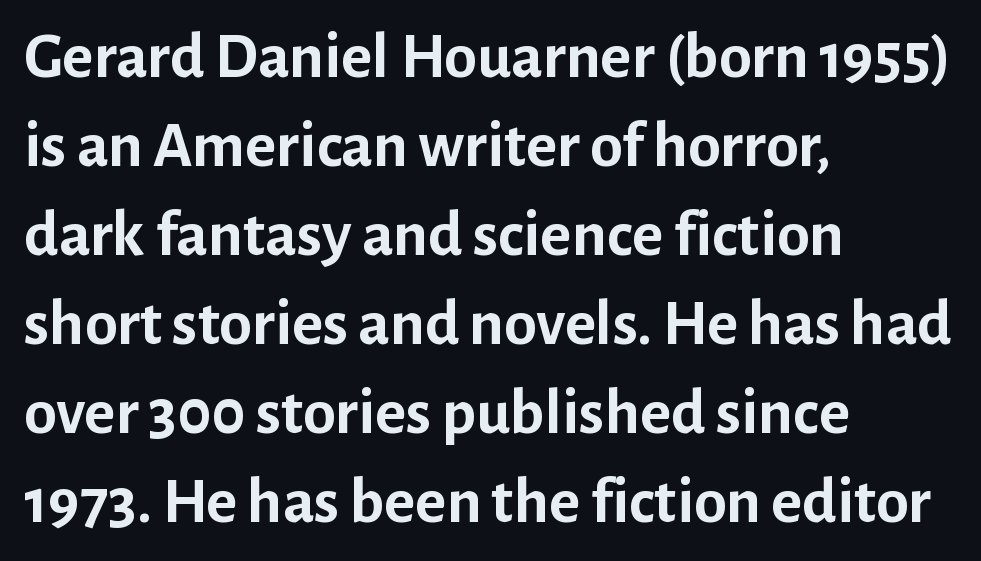
Q: Is the text bold? A: Yes.
Q: Is the text italic (slanted)? A: No, it is upright.
Q: Is the typeface a serif or a sans-serif typeface? A: Sans-serif.
Q: Is the text underlined? A: No.
Q: How is the paragraph aligned? A: Left-aligned.
Q: Is the spacing between letters normal or unusually wide? A: Normal.
Q: Is the spacing between lines tight, normal or loose? A: Normal.
Q: Width (condensed, normal, or wide)? A: Normal.
Q: Stroke contrast? A: Low.
Q: x-height? A: Medium.
Q: Monospaced? A: No.
